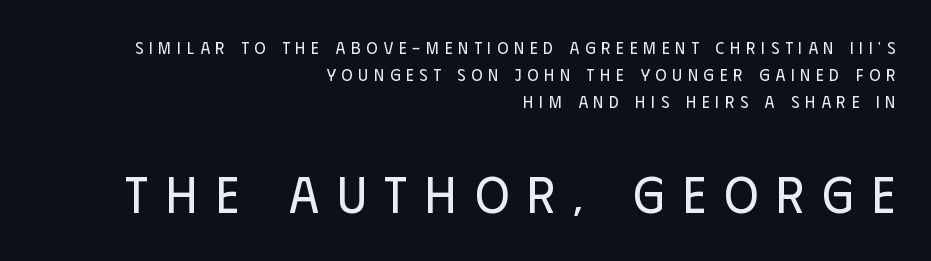
Q: Is the text bold? A: No.
Q: Is the text italic (slanted)? A: No, it is upright.
Q: Is the typeface a serif or a sans-serif typeface? A: Sans-serif.
Q: Is the text underlined? A: No.
Q: How is the paragraph aligned? A: Right-aligned.
Q: Is the spacing between letters normal or unusually wide? A: Unusually wide.
Q: Is the spacing between lines tight, normal or loose? A: Normal.
Q: Which block of text is set in a larger size, the first (top) or the second (bottom)? A: The second (bottom) one.
Q: Width (condensed, normal, or wide)? A: Condensed.
Q: Stroke contrast? A: Low.
Q: x-height? A: Large.
Q: Monospaced? A: No.
